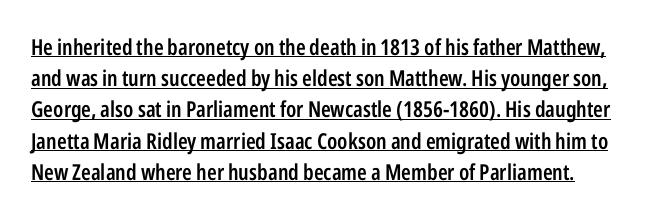
{"italic": "no", "bold": "semi", "underline": "yes", "line_spacing": "normal", "line_spacing_ratio": 1.42, "letter_spacing": "normal", "letter_spacing_em": 0.0, "glyph_px": 22}
